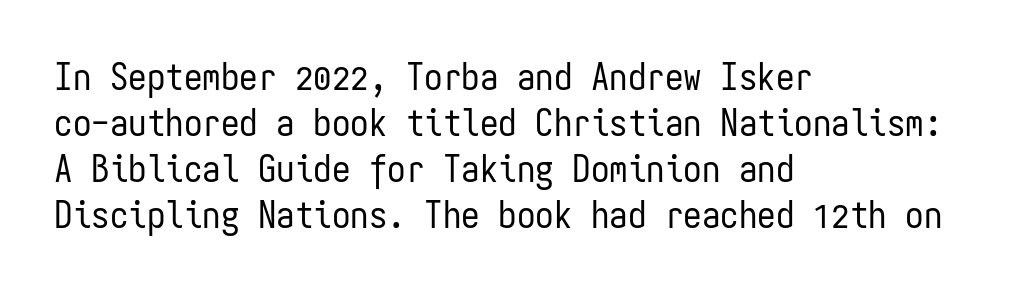
The image shows 37 px regular-weight, condensed sans-serif type, upright, monospaced; set left-aligned, line spacing 1.24x, normal letter spacing, not underlined; low stroke contrast and a medium x-height.
